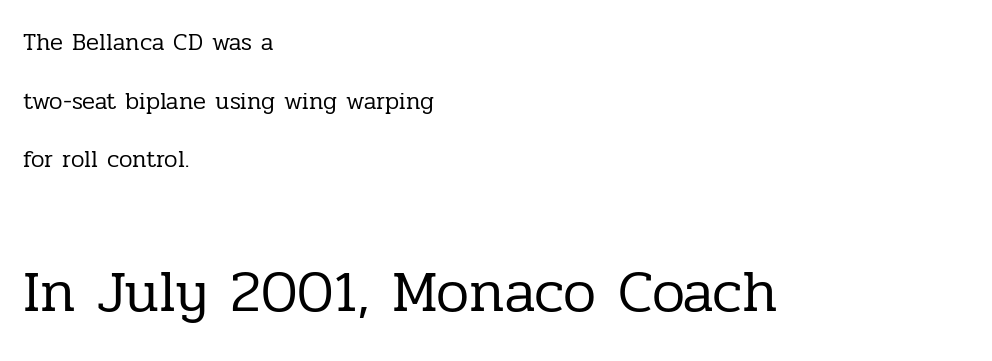
A typesetter would call this proportional, since set widths differ per character. Line beginnings align vertically; line endings do not. These lines stand farther apart than default settings would place them. Just letters on the line, the space beneath them empty. The typography opts for an upright posture over an oblique one.
